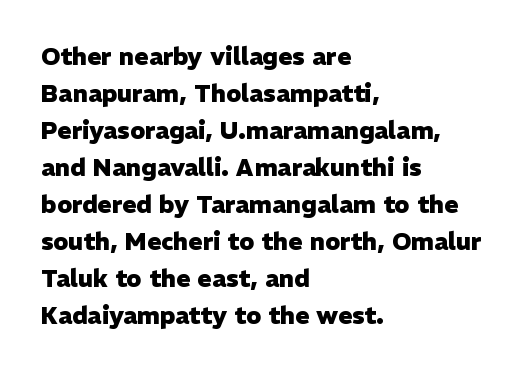
The image shows 24 px bold type, upright; set left-aligned, normal line spacing (1.54x), normal letter spacing, not underlined.
